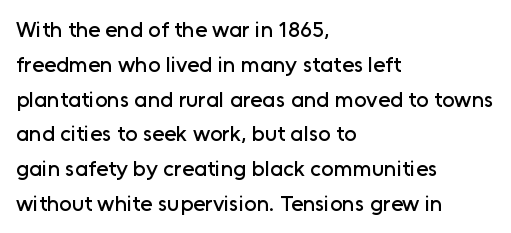
{"italic": "no", "underline": "no", "align": "left", "line_spacing": "normal", "line_spacing_ratio": 1.58, "letter_spacing": "normal", "letter_spacing_em": 0.0, "glyph_px": 22}
